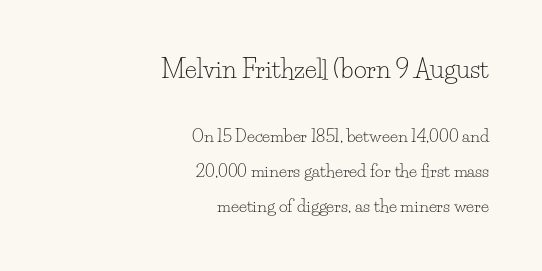
{"italic": "no", "bold": "no", "underline": "no", "align": "right", "line_spacing": "loose", "line_spacing_ratio": 2.07, "letter_spacing": "normal", "letter_spacing_em": 0.0, "larger_block": "first", "size_ratio": 1.47, "glyph_px": 25}
